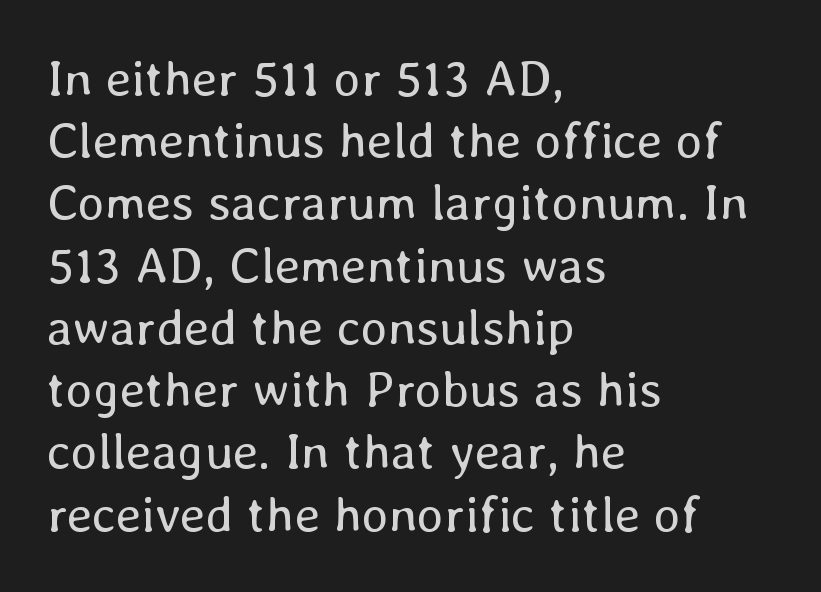
Spacing between characters is what you'd get straight out of the box. Notice how the passage keeps a crisp vertical edge on the left only. Is this a fixed-width face? No — the glyphs have proportional, varying widths. Unmarked baselines from the first word to the last. A typesetter would mark this as roman, not italic. Weight: in the light-to-regular range.
